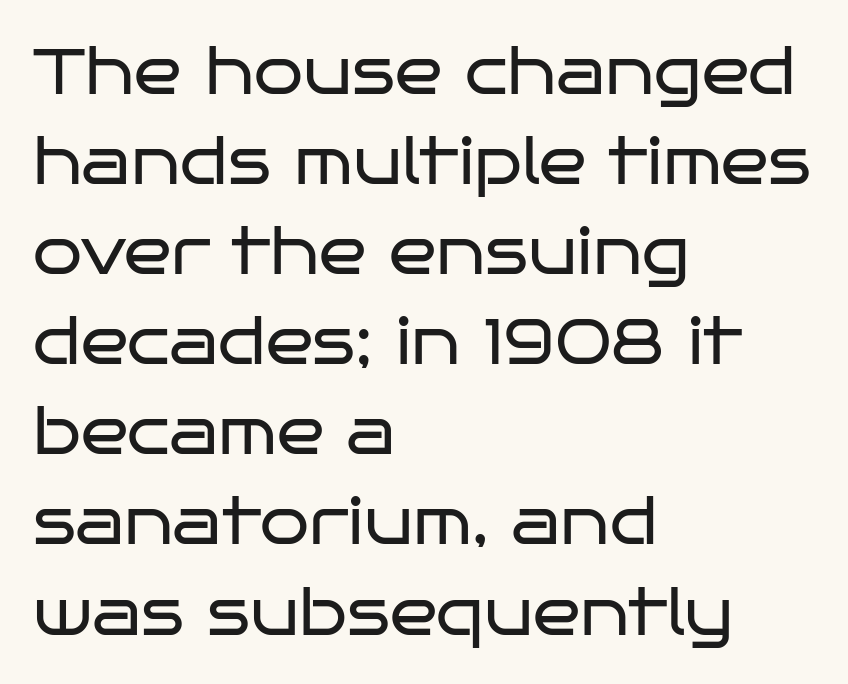
The image shows 63 px regular-weight, wide sans-serif type, upright; set left-aligned, normal line spacing (1.43x), normal letter spacing, not underlined; low stroke contrast and a large x-height.
